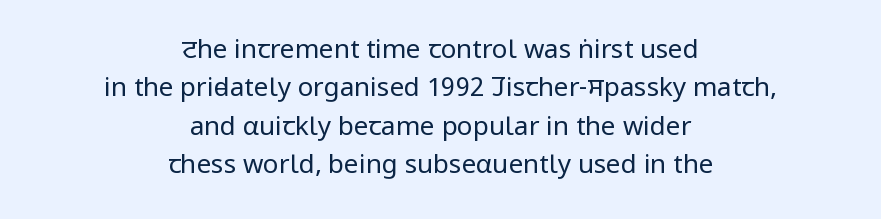
{"italic": "no", "bold": "no", "underline": "no", "align": "center", "line_spacing": "normal", "line_spacing_ratio": 1.48, "letter_spacing": "normal", "letter_spacing_em": 0.0, "glyph_px": 26}
